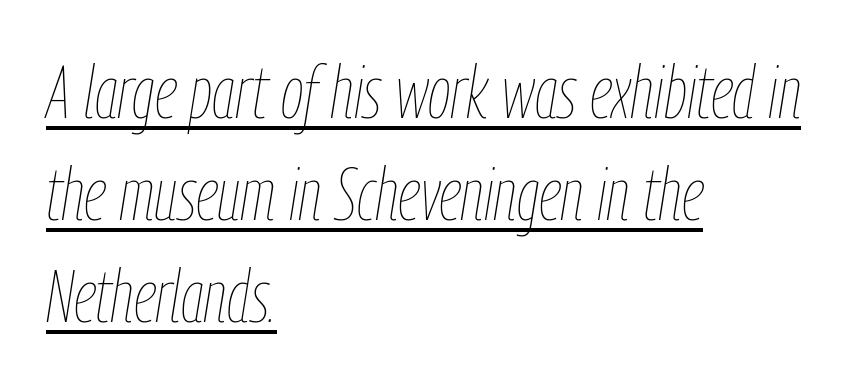
The image shows 74 px thin, condensed type, italic (leaning right); set left-aligned, normal line spacing (1.38x), normal letter spacing, underlined; low stroke contrast and a medium x-height.
